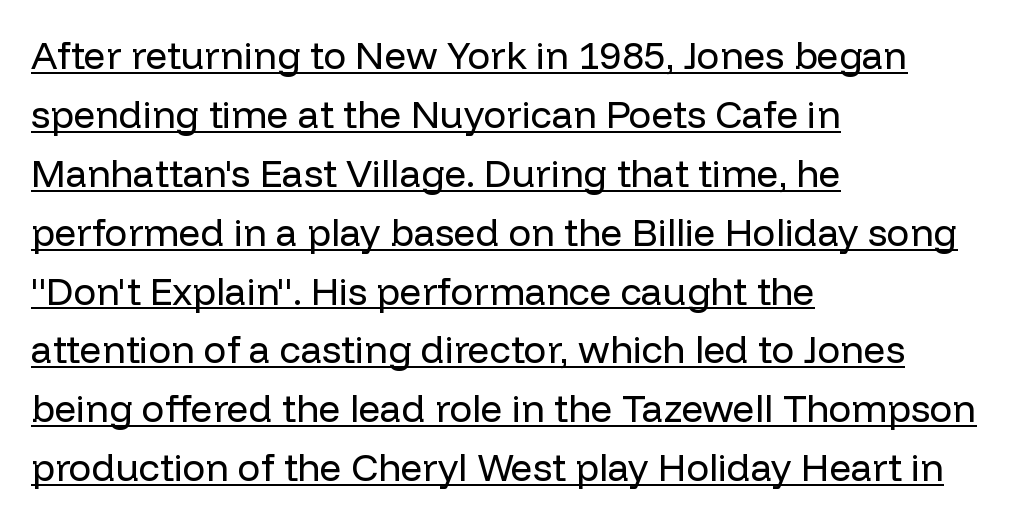
In terms of leading, this rendering sits right in the middle. This sample uses a sans-serif face. Observe the ordinary spacing: letters are neighbours, not strangers. No chunkiness to these letters — they're not bold.
